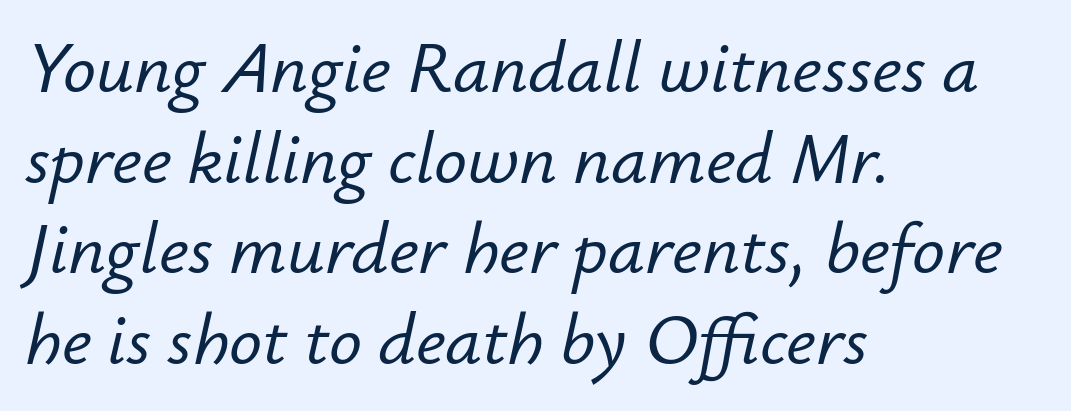
Do the characters align in a grid? No, the font is proportional. If you drew a line through each stem, it would be angled. Standard letterfit; no display-style spreading of the glyphs. Caption: multi-line text, flush left, ragged right. Each row of text sits above clean, open space.
